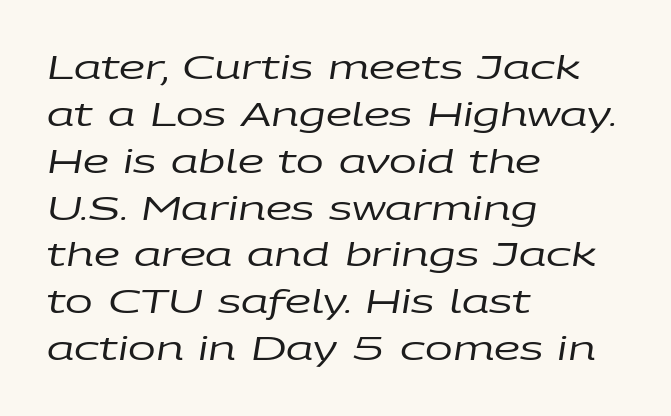
Q: Is the text bold? A: No.
Q: Is the text italic (slanted)? A: Yes, it leans right by about 9 degrees.
Q: Is the text underlined? A: No.
Q: How is the paragraph aligned? A: Left-aligned.
Q: Is the spacing between letters normal or unusually wide? A: Normal.
Q: Is the spacing between lines tight, normal or loose? A: Normal.
Q: Width (condensed, normal, or wide)? A: Wide.
Q: Stroke contrast? A: Low.
Q: x-height? A: Large.
Q: Monospaced? A: No.
